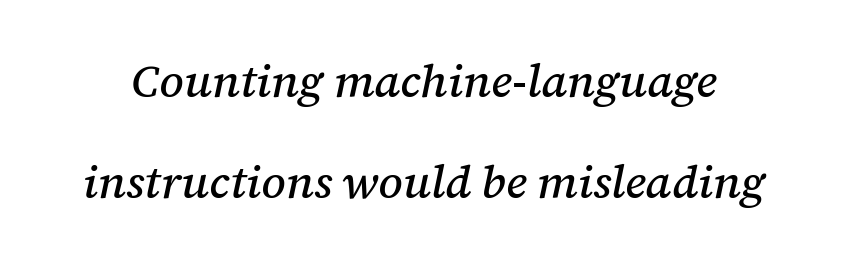
Q: Is the text italic (slanted)? A: Yes, it leans right by about 12 degrees.
Q: Is the typeface a serif or a sans-serif typeface? A: Serif.
Q: Is the text underlined? A: No.
Q: Is the spacing between letters normal or unusually wide? A: Normal.
Q: Is the spacing between lines tight, normal or loose? A: Loose.
Q: Width (condensed, normal, or wide)? A: Normal.
Q: Stroke contrast? A: Medium.
Q: x-height? A: Medium.
Q: Monospaced? A: No.
